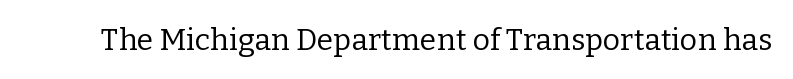
Ink coverage per letter is moderate at most. Clear beneath every line of the passage. Serifs: yes, visible at the terminals of the letterforms. The passage shown has conventional tracking throughout. Designer's note — italics off, roman on.
